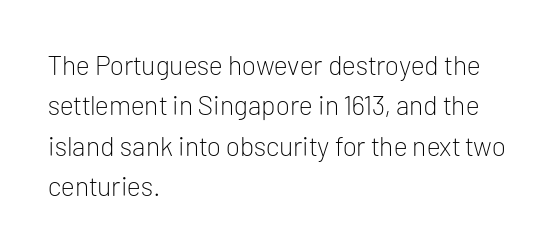
The image shows 27 px text type, upright; set left-aligned, normal line spacing (1.5x), normal letter spacing, not underlined.
